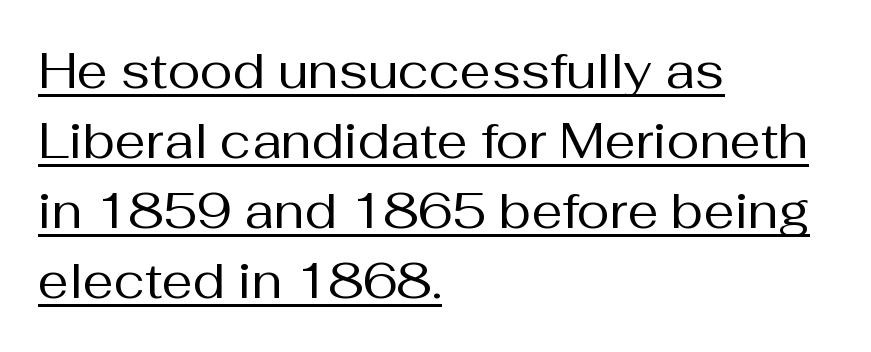
Between one letter and the next there's only the usual sliver of space. Whoever set this chose a conventional vertical rhythm. The cut favours lightness, reaching ordinary text weight at its darkest. The characters display no serif detailing; their extremities are plain. Underlining? Definitely there.
